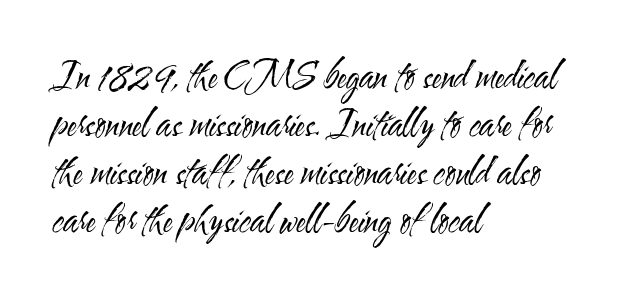
Horizontally, the lines are justified to the leading edge only. Summary of weight: not heavy and not bold. Standard letterfit; no display-style spreading of the glyphs. Quick note: underline off. Is this a sans? Yes — the strokes have no serifs.
